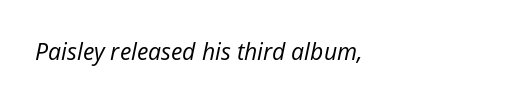
Q: Is the text bold? A: No.
Q: Is the text italic (slanted)? A: Yes, it leans right by about 12 degrees.
Q: Is the text underlined? A: No.
Q: Is the spacing between letters normal or unusually wide? A: Normal.
